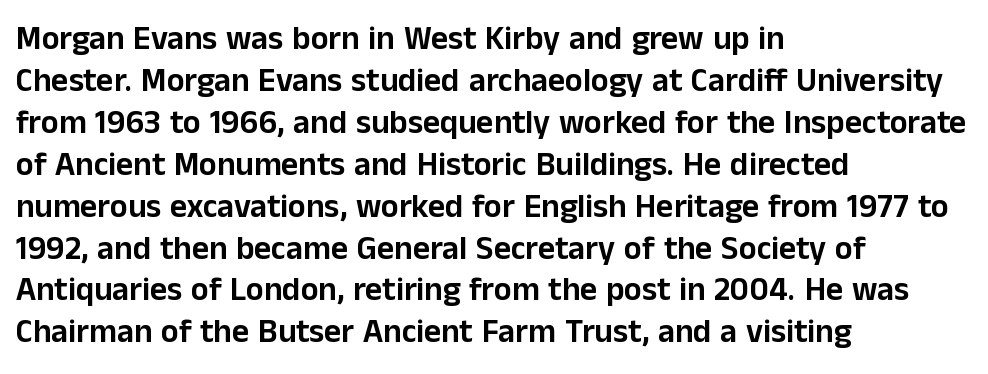
Q: Is the text italic (slanted)? A: No, it is upright.
Q: Is the typeface a serif or a sans-serif typeface? A: Sans-serif.
Q: Is the text underlined? A: No.
Q: How is the paragraph aligned? A: Left-aligned.
Q: Is the spacing between letters normal or unusually wide? A: Normal.
Q: Is the spacing between lines tight, normal or loose? A: Normal.
Q: Width (condensed, normal, or wide)? A: Normal.
Q: Stroke contrast? A: Low.
Q: x-height? A: Medium.
Q: Monospaced? A: No.
